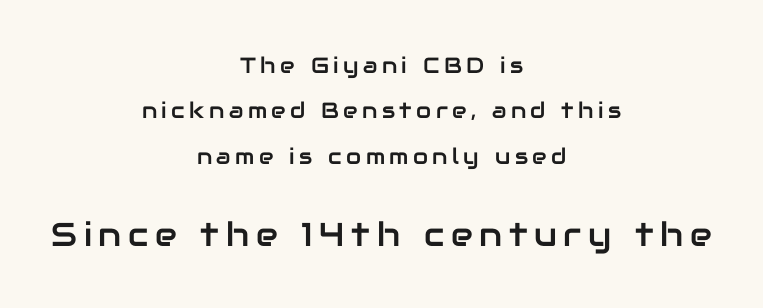
Q: Is the text italic (slanted)? A: No, it is upright.
Q: Is the typeface a serif or a sans-serif typeface? A: Sans-serif.
Q: Is the text underlined? A: No.
Q: How is the paragraph aligned? A: Centered.
Q: Is the spacing between letters normal or unusually wide? A: Unusually wide.
Q: Is the spacing between lines tight, normal or loose? A: Loose.
Q: Which block of text is set in a larger size, the first (top) or the second (bottom)? A: The second (bottom) one.
Q: Width (condensed, normal, or wide)? A: Normal.
Q: Stroke contrast? A: Low.
Q: x-height? A: Medium.
Q: Monospaced? A: No.
